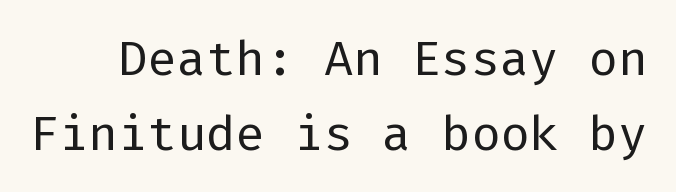
The image shows 49 px regular-weight sans-serif type, upright; set normal line spacing (1.53x), normal letter spacing, not underlined; low stroke contrast and a medium x-height.
